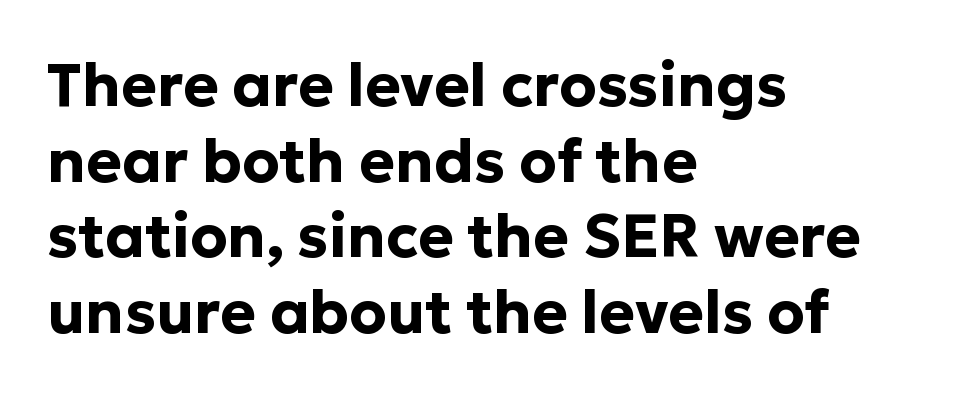
{"serif": "no", "italic": "no", "bold": "yes", "weight": "bold", "width": "normal", "stroke_contrast": "low", "x_height": "medium", "monospaced": "no", "underline": "no", "align": "left", "line_spacing": "normal", "line_spacing_ratio": 1.26, "letter_spacing": "normal", "letter_spacing_em": 0.0, "glyph_px": 60}
